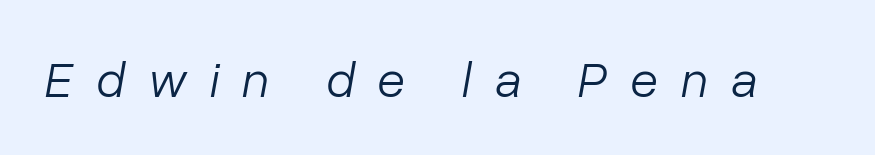
{"italic": "yes", "lean": "right", "slant_degrees": 10, "bold": "no", "weight": "light", "width": "normal", "stroke_contrast": "low", "x_height": "medium", "monospaced": "no", "underline": "no", "letter_spacing": "wide", "letter_spacing_em": 0.46, "glyph_px": 51}
